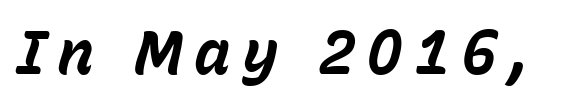
The image shows 61 px bold type, italic (leaning right); set not underlined; low stroke contrast and a medium x-height.
